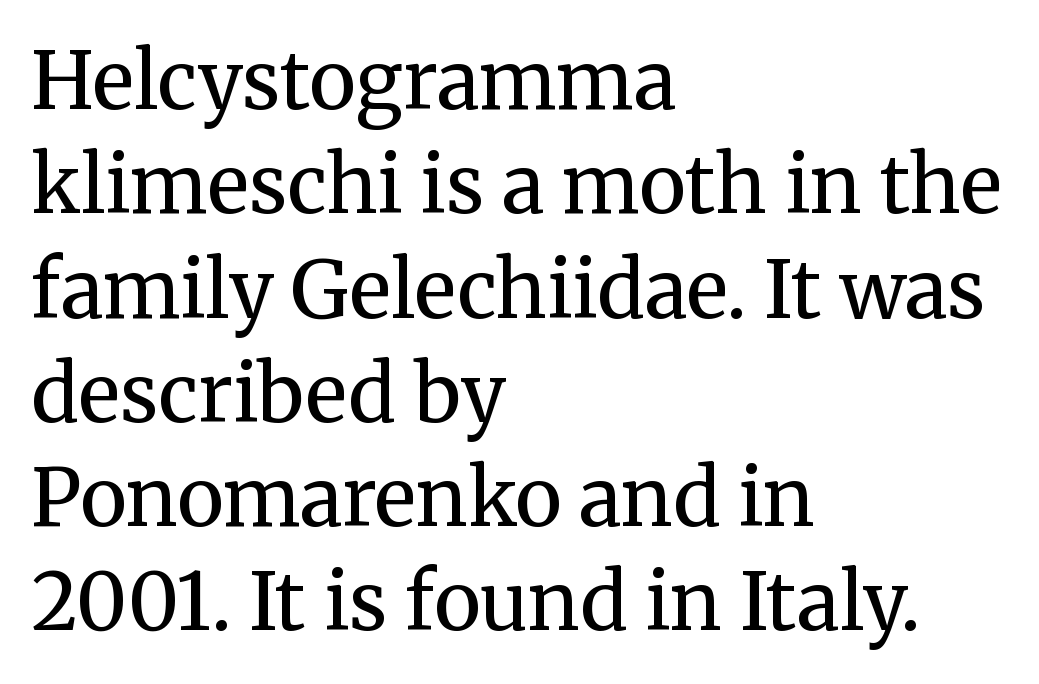
The image shows 79 px regular-weight serif type, upright; set left-aligned, normal line spacing (1.32x), normal letter spacing, not underlined; medium stroke contrast and a medium x-height.
